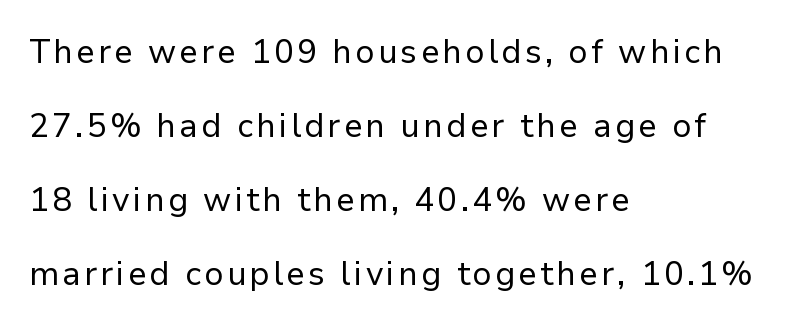
{"serif": "no", "italic": "no", "bold": "no", "weight": "regular", "width": "normal", "stroke_contrast": "low", "x_height": "medium", "monospaced": "no", "underline": "no", "align": "left", "line_spacing": "loose", "line_spacing_ratio": 2.24, "glyph_px": 33}
